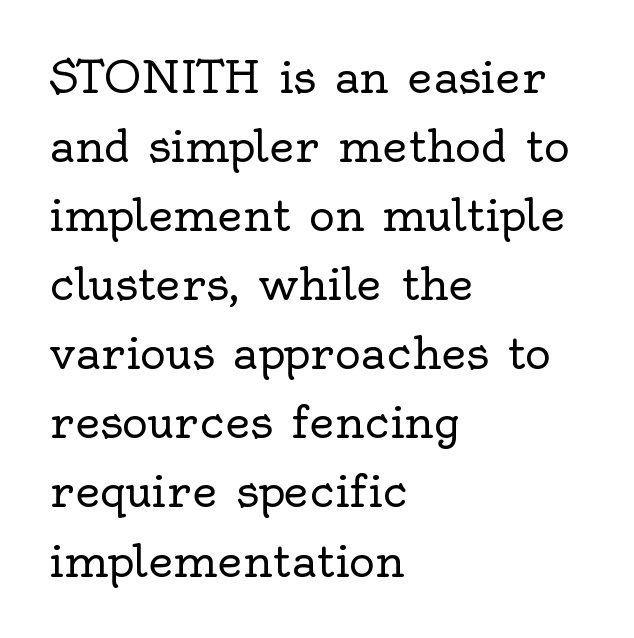
Layout note: lines flush left. Posture: upright roman. The font family rendered here belongs to the serif group. Between one letter and the next there's only the usual sliver of space. These lines are rendered in a variable-pitch font. Is there much room between lines? A standard amount, neither cramped nor airy.
